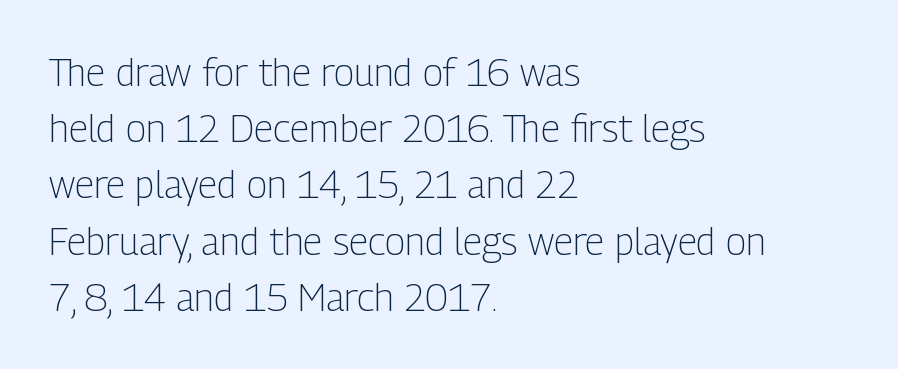
A typesetter would mark this as roman, not italic. Here the designer chose a conventional face with non-uniform glyph widths. The string is rendered with underlining switched off. Nothing sits at the stroke ends, so this counts as sans-serif. The typeface has the unassuming heft of standard copy or less.
